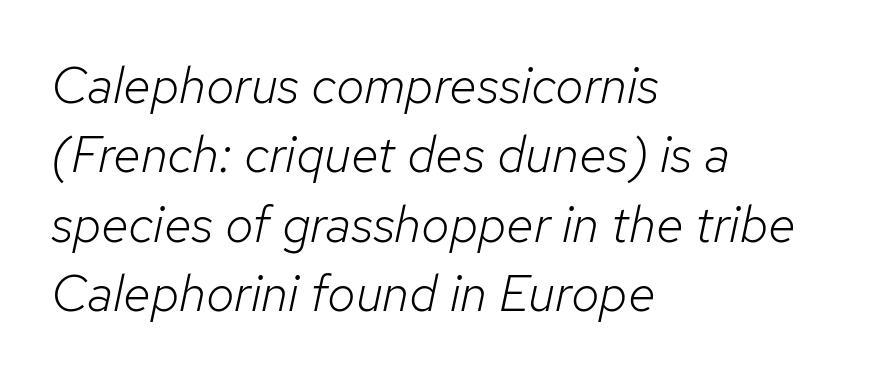
Underlining? Definitely not there. This rendering uses left alignment, leaving the right contour irregular. Students, observe: this is what conventionally led text looks like. Spacing between characters is what you'd get straight out of the box.
